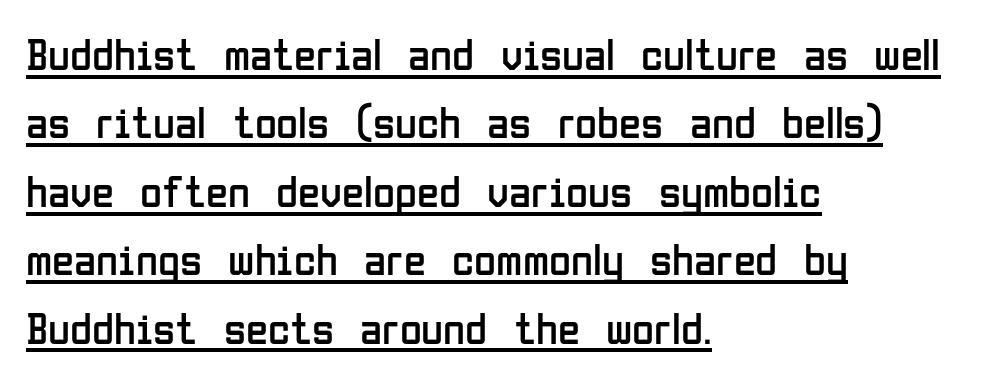
{"serif": "no", "italic": "no", "bold": "no", "weight": "regular", "width": "condensed", "stroke_contrast": "low", "x_height": "medium", "monospaced": "no", "underline": "yes", "align": "left", "line_spacing": "normal", "line_spacing_ratio": 1.52, "letter_spacing": "normal", "letter_spacing_em": 0.0, "glyph_px": 45}
